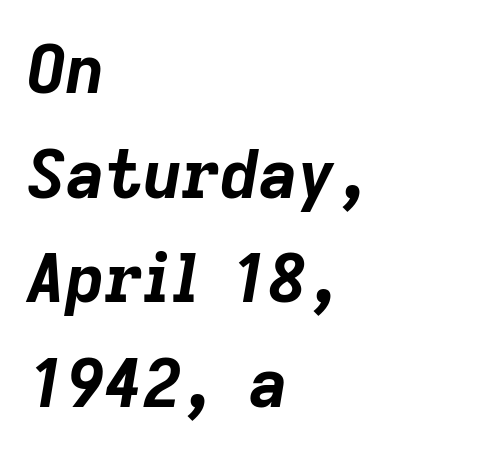
Compared with ordinary roman type, these characters are visibly tilted. Spacing verdict: proportional, widths tailored to each character. A typesetter would call this leading conventional body-copy spacing. These words are printed bold, with thick strokes throughout. Inter-character spacing is left at the font's built-in metrics.
